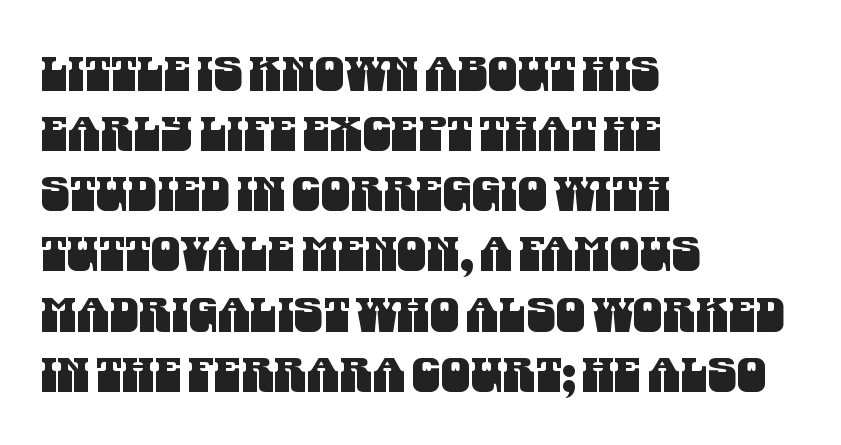
{"serif": "no", "width": "condensed", "stroke_contrast": "medium", "x_height": "large", "monospaced": "no", "underline": "no", "align": "left", "line_spacing": "normal", "line_spacing_ratio": 1.28, "letter_spacing": "normal", "letter_spacing_em": 0.0, "glyph_px": 47}
